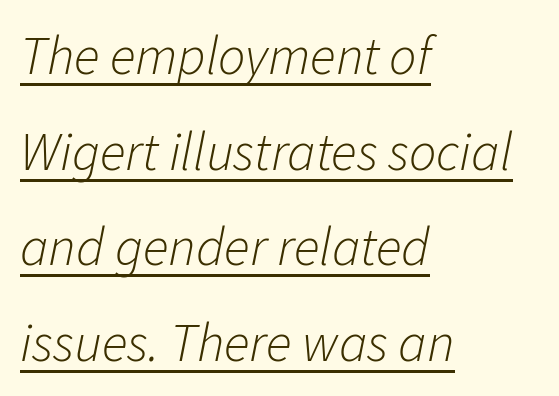
The image shows 54 px light type, italic (leaning right); set left-aligned, line spacing 1.77x, normal letter spacing, underlined; low stroke contrast and a medium x-height.
